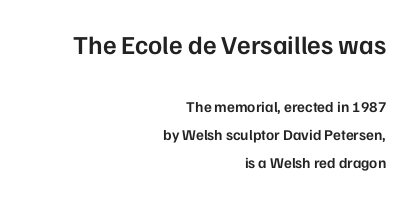
The horizontal fit of the characters is conventional and even. The lines are quadded right. Words float on clear page, feet unadorned. Do the letters lean? They stand straight. Bold? Not quite — semibold, heavier than regular but stopping short. The block sitting higher on the canvas is the one with enlarged characters.
